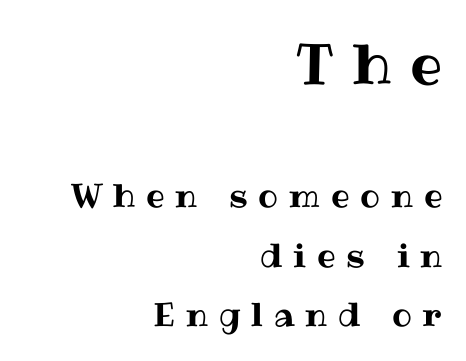
{"italic": "no", "width": "normal", "stroke_contrast": "medium", "x_height": "medium", "monospaced": "no", "underline": "no", "align": "right", "line_spacing_ratio": 1.8, "letter_spacing": "wide", "letter_spacing_em": 0.33, "larger_block": "first", "size_ratio": 1.73, "glyph_px": 57}
